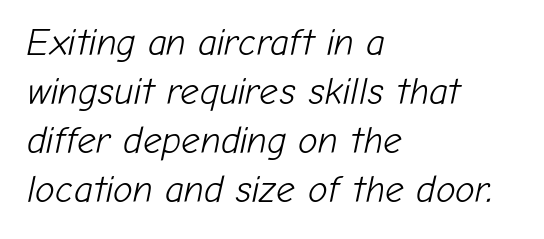
A typesetter would call this proportional, since set widths differ per character. Quick note: interline space is typical. The paragraph has a hard left edge and a soft right edge. Does extra space separate the letters? No, they use regular spacing.
